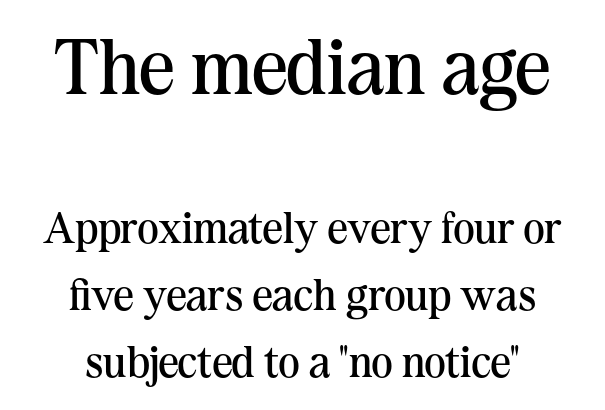
The image shows 79 px regular-weight serif type, upright; set centered, normal line spacing (1.49x), normal letter spacing, not underlined; the first (top) block is 1.76x larger; medium stroke contrast and a medium x-height.
